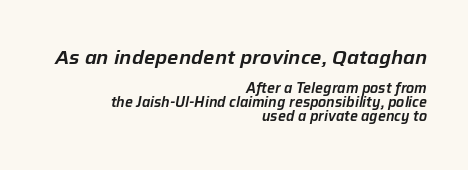
{"italic": "yes", "lean": "right", "slant_degrees": 12, "underline": "no", "align": "right", "line_spacing": "tight", "line_spacing_ratio": 1.01, "letter_spacing": "normal", "letter_spacing_em": 0.0, "larger_block": "first", "size_ratio": 1.43, "glyph_px": 20}
